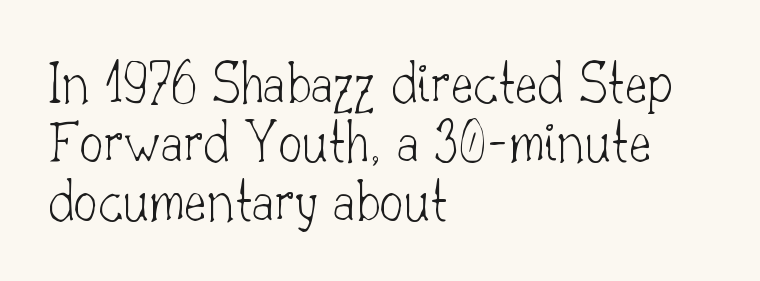
Q: Is the text bold? A: No.
Q: Is the text italic (slanted)? A: No, it is upright.
Q: Is the typeface a serif or a sans-serif typeface? A: Serif.
Q: Is the text underlined? A: No.
Q: How is the paragraph aligned? A: Left-aligned.
Q: Is the spacing between letters normal or unusually wide? A: Normal.
Q: Is the spacing between lines tight, normal or loose? A: Tight.
Q: Width (condensed, normal, or wide)? A: Normal.
Q: Stroke contrast? A: Low.
Q: x-height? A: Small.
Q: Monospaced? A: No.
